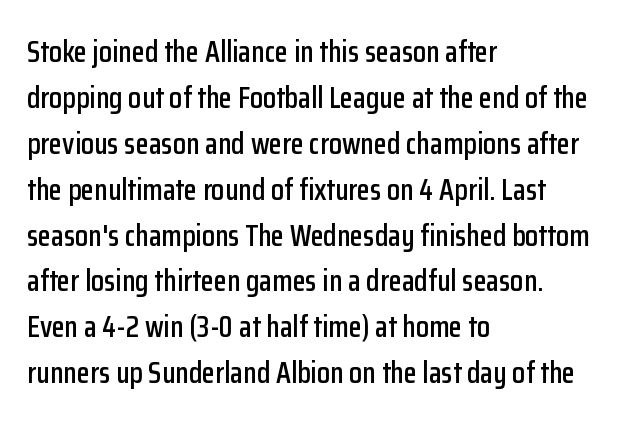
{"serif": "no", "italic": "no", "width": "condensed", "stroke_contrast": "low", "x_height": "medium", "monospaced": "no", "underline": "no", "align": "left", "line_spacing": "normal", "line_spacing_ratio": 1.53, "letter_spacing": "normal", "letter_spacing_em": 0.0, "glyph_px": 30}
